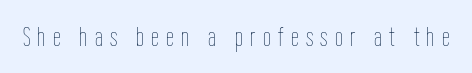
Q: Is the text bold? A: No.
Q: Is the text italic (slanted)? A: No, it is upright.
Q: Is the text underlined? A: No.
Q: Is the spacing between letters normal or unusually wide? A: Unusually wide.
Q: Width (condensed, normal, or wide)? A: Condensed.
Q: Stroke contrast? A: Low.
Q: x-height? A: Medium.
Q: Monospaced? A: No.
